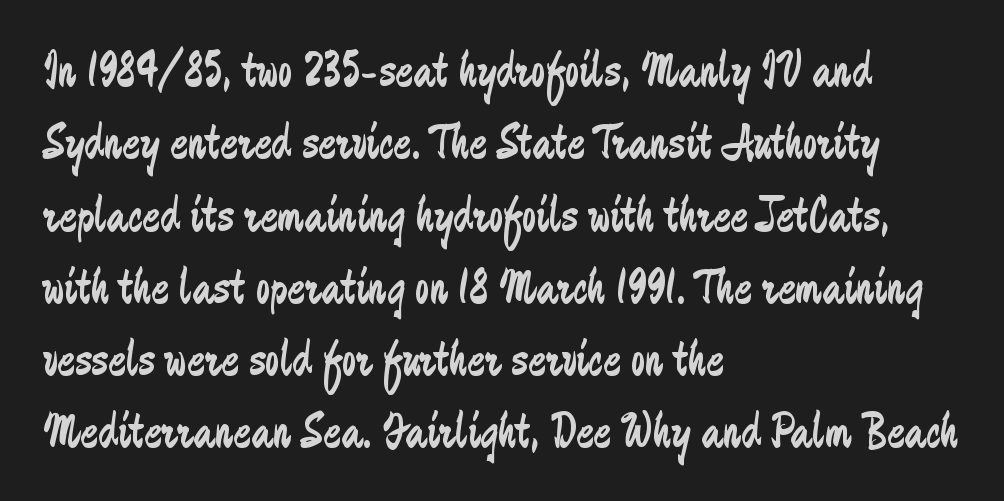
There is no visible air inserted between adjacent glyphs. The text was rendered using a sans face with plain stroke endings. Nothing heavy about these letters — not bold at all. The designer left line spacing at the default.
